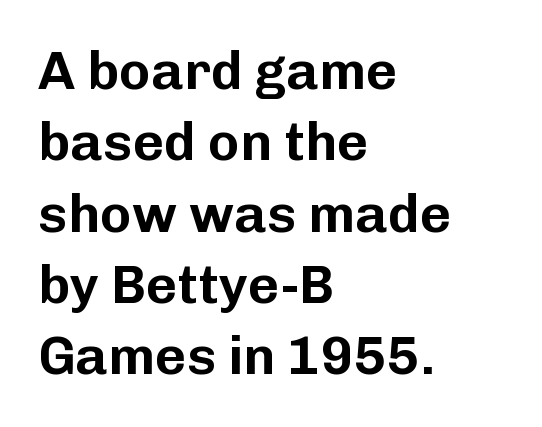
The image shows 54 px sans-serif type, upright; set left-aligned, normal line spacing (1.32x), normal letter spacing, not underlined; low stroke contrast and a medium x-height.
